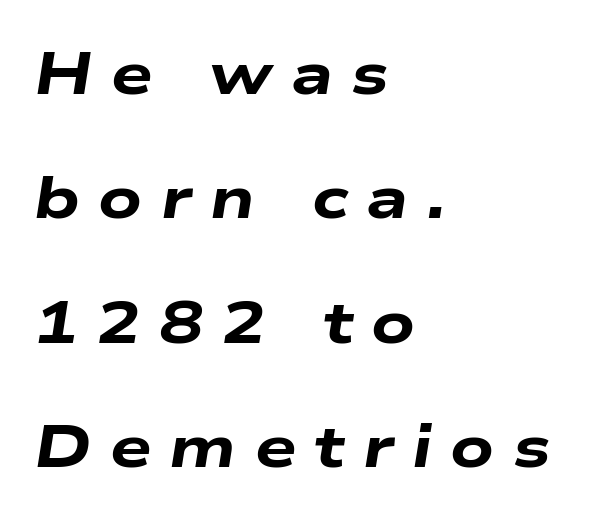
{"italic": "yes", "lean": "right", "slant_degrees": 9, "bold": "yes", "weight": "heavy", "width": "wide", "stroke_contrast": "low", "x_height": "medium", "monospaced": "no", "underline": "no", "align": "left", "line_spacing": "loose", "line_spacing_ratio": 2.11, "letter_spacing": "wide", "letter_spacing_em": 0.31, "glyph_px": 59}
